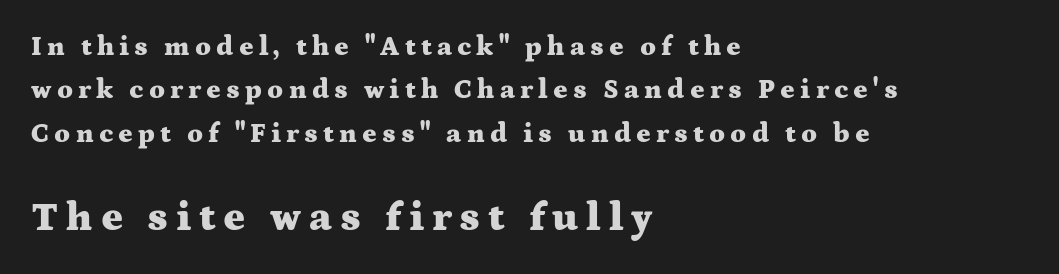
The specimen reads as upright at a glance. Observe the serifs anchoring each vertical stroke in this sample. Does the bottom block carry the larger type? Yes, it does. Is this a fixed-width face? No — the glyphs have proportional, varying widths. A student would call this left alignment; a typographer would say flush left, rag right. Pretty heavy lettering here — definitely bold.
